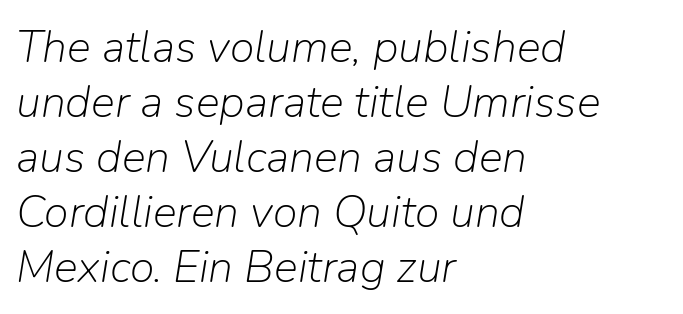
The image shows 45 px light type, italic (leaning right); set left-aligned, line spacing 1.22x, normal letter spacing, not underlined; low stroke contrast and a medium x-height.
